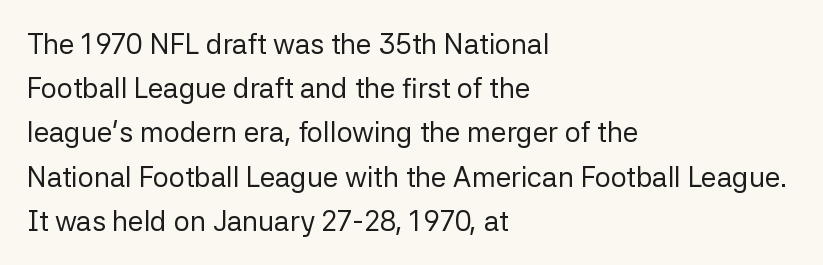
The image shows 28 px regular-weight sans-serif type, upright; set left-aligned, normal line spacing (1.58x), normal letter spacing, not underlined; low stroke contrast and a medium x-height.
